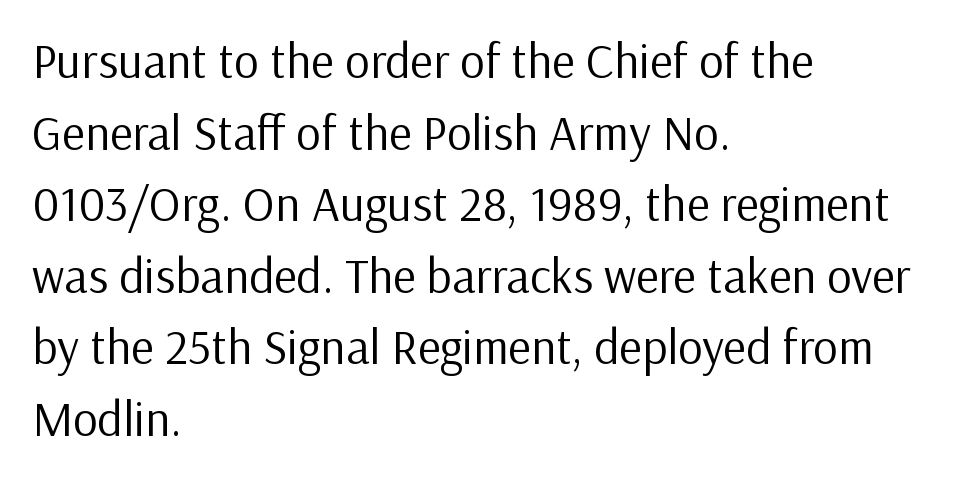
{"serif": "no", "italic": "no", "bold": "no", "weight": "regular", "width": "normal", "stroke_contrast": "low", "x_height": "medium", "monospaced": "no", "underline": "no", "align": "left", "line_spacing": "normal", "line_spacing_ratio": 1.46, "letter_spacing": "normal", "letter_spacing_em": 0.0, "glyph_px": 49}
